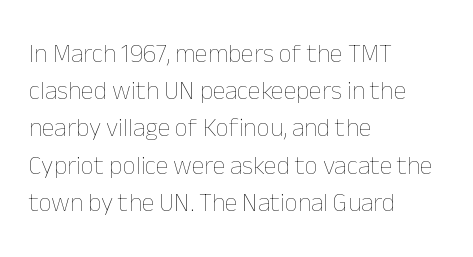
The rendering anchors every line to the left-hand side. A clean baseline with only descenders dipping below it. No chunkiness to these letters — they're not bold. Leading matches the norm, producing a regular column. Ascenders rise straight up at ninety degrees. Nobody touched the tracking dial on this one.
